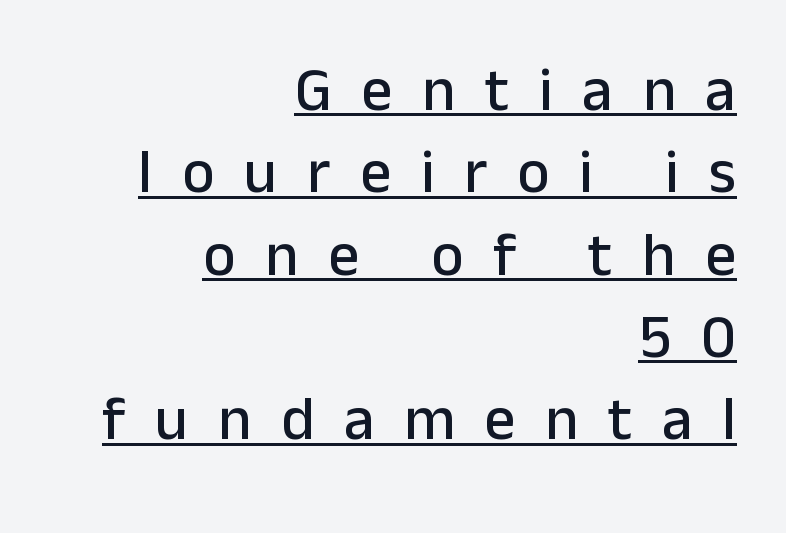
{"serif": "no", "italic": "no", "width": "normal", "stroke_contrast": "low", "x_height": "medium", "monospaced": "no", "underline": "yes", "align": "right", "line_spacing": "normal", "line_spacing_ratio": 1.35, "letter_spacing": "wide", "letter_spacing_em": 0.49, "glyph_px": 61}
